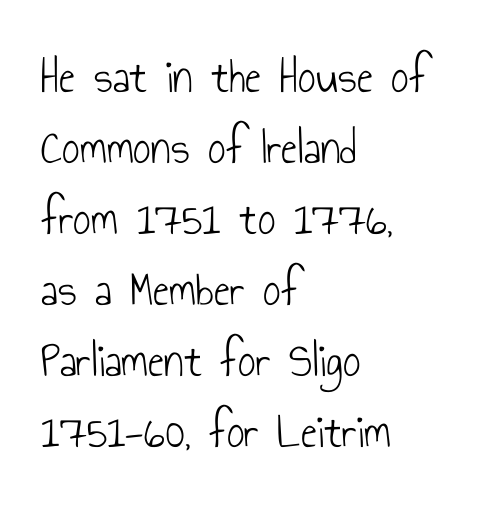
Designer's note — italics off, roman on. These lines keep a tight, regular rhythm from letter to letter. Regarding leading, the lines here are spaced in the standard way. Type without underlining. Weight: in the light-to-regular range.
